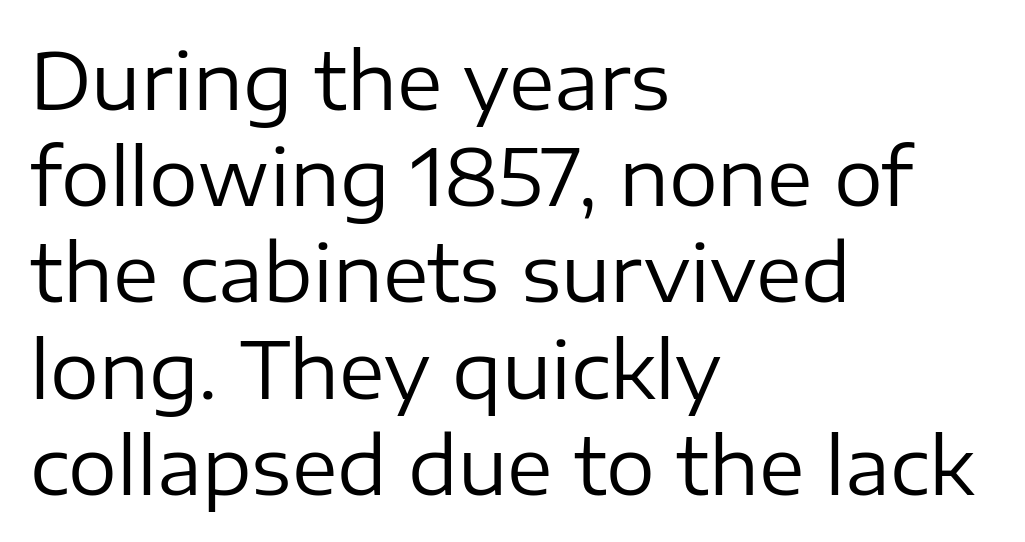
Q: Is the text bold? A: No.
Q: Is the text italic (slanted)? A: No, it is upright.
Q: Is the typeface a serif or a sans-serif typeface? A: Sans-serif.
Q: Is the text underlined? A: No.
Q: How is the paragraph aligned? A: Left-aligned.
Q: Is the spacing between letters normal or unusually wide? A: Normal.
Q: Is the spacing between lines tight, normal or loose? A: Normal.
Q: Width (condensed, normal, or wide)? A: Normal.
Q: Stroke contrast? A: Low.
Q: x-height? A: Medium.
Q: Monospaced? A: No.
